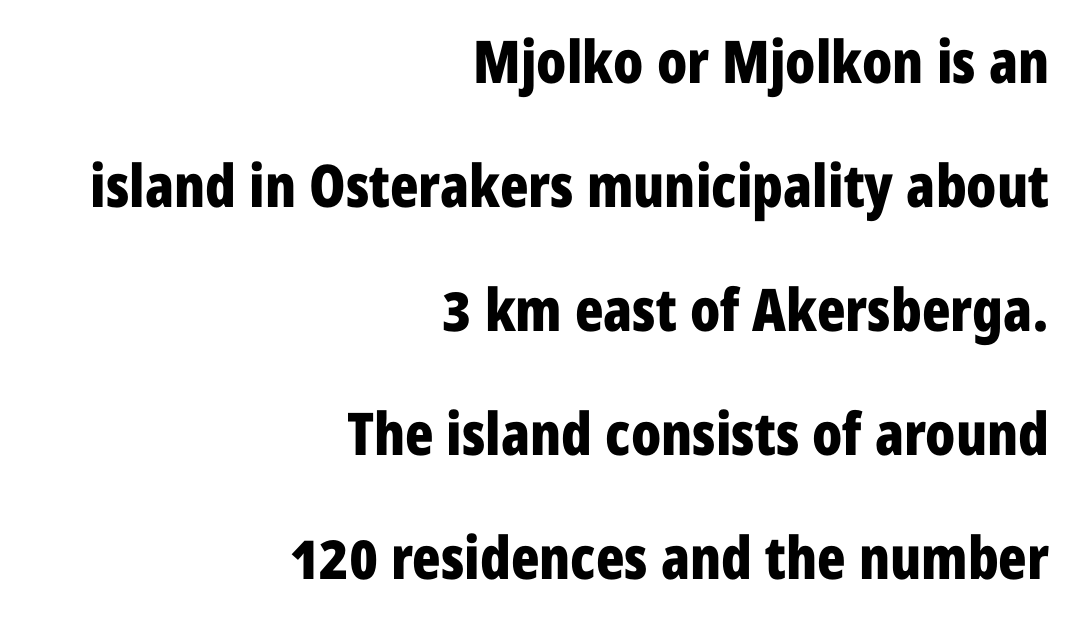
The image shows 59 px bold, condensed sans-serif type, upright; set right-aligned, loose line spacing (2.1x), normal letter spacing, not underlined; low stroke contrast and a medium x-height.
